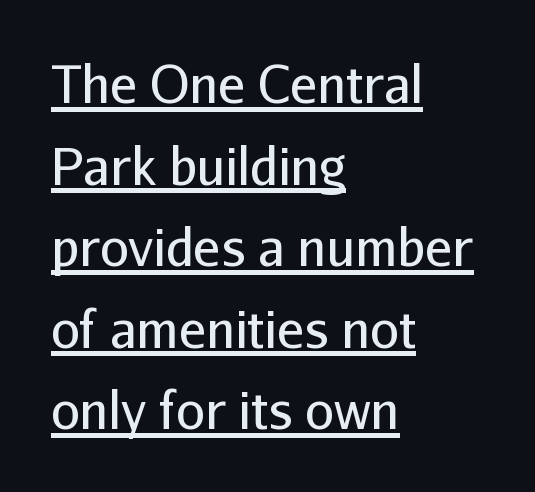
Q: Is the text bold? A: No.
Q: Is the text italic (slanted)? A: No, it is upright.
Q: Is the typeface a serif or a sans-serif typeface? A: Sans-serif.
Q: Is the text underlined? A: Yes.
Q: How is the paragraph aligned? A: Left-aligned.
Q: Is the spacing between letters normal or unusually wide? A: Normal.
Q: Is the spacing between lines tight, normal or loose? A: Normal.
Q: Width (condensed, normal, or wide)? A: Normal.
Q: Stroke contrast? A: Low.
Q: x-height? A: Medium.
Q: Monospaced? A: No.
